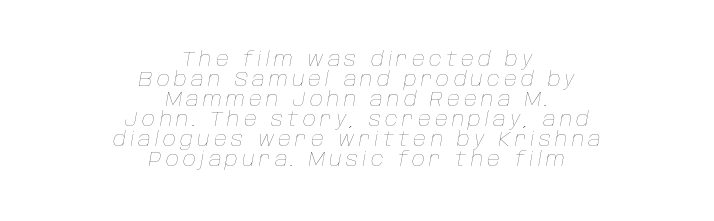
Q: Is the text bold? A: No.
Q: Is the text italic (slanted)? A: Yes, it leans right by about 10 degrees.
Q: Is the text underlined? A: No.
Q: How is the paragraph aligned? A: Centered.
Q: Is the spacing between letters normal or unusually wide? A: Unusually wide.
Q: Is the spacing between lines tight, normal or loose? A: Tight.
